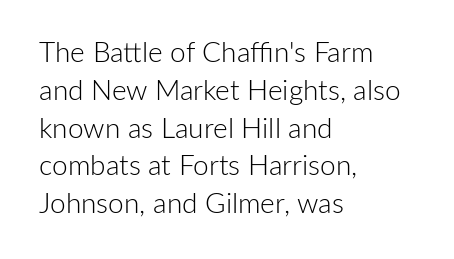
The image shows 28 px light sans-serif type, upright; set left-aligned, normal line spacing (1.35x), normal letter spacing, not underlined; low stroke contrast and a medium x-height.
